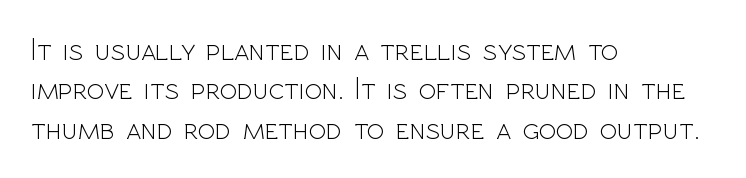
The face used here is rendered with its standard letterfit. The letters stand straight up with perfectly vertical stems. Note the varied advance widths — an 'i' is clearly narrower than an 'm'. Each line starts at the same left margin while the right side varies.
